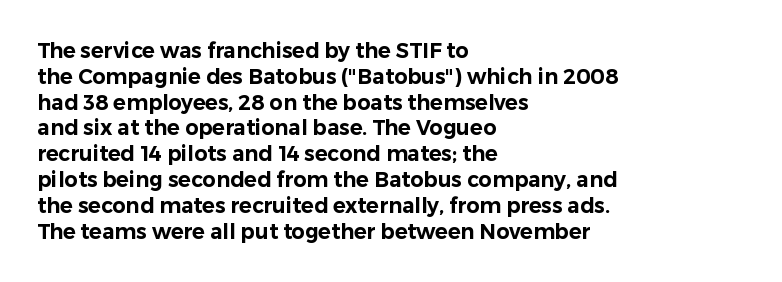
{"italic": "no", "underline": "no", "align": "left", "line_spacing_ratio": 1.23, "letter_spacing": "normal", "letter_spacing_em": 0.0, "glyph_px": 21}
